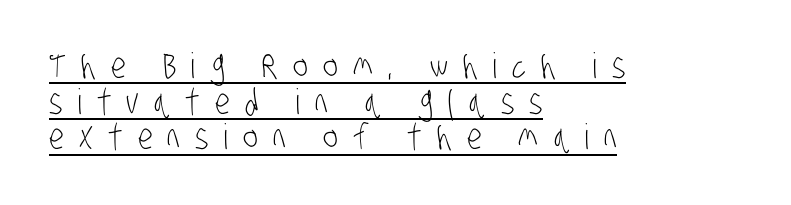
How are the letters spaced? Widely, with obvious added tracking. Compared with a centered layout, this one pins lines to the left instead. This is underlined copy, the kind a proofreader might mark for attention. Examine the stroke ends and you'll find no serifs. Does the leading feel generous? Not at all — it's pinched.
